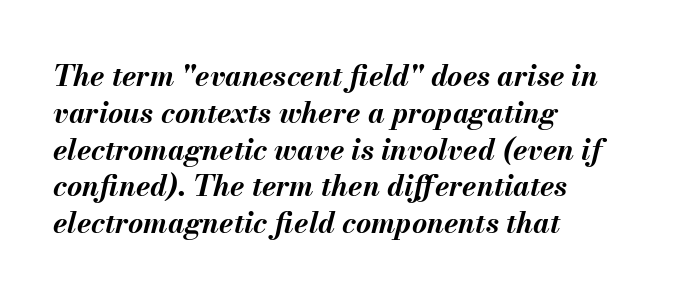
The image shows 29 px bold type, italic (leaning right); set left-aligned, normal line spacing (1.27x), normal letter spacing, not underlined; medium stroke contrast and a small x-height.
